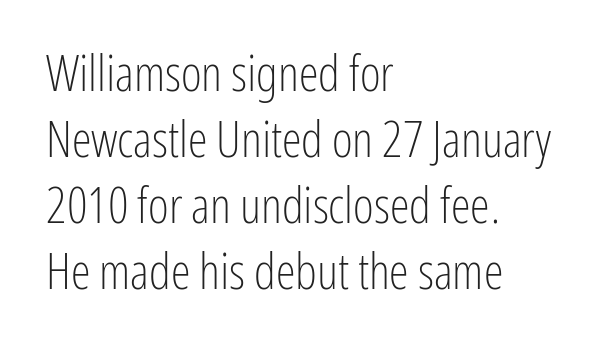
The image shows 50 px light, condensed sans-serif type, upright; set left-aligned, normal line spacing (1.32x), normal letter spacing, not underlined; low stroke contrast and a medium x-height.
